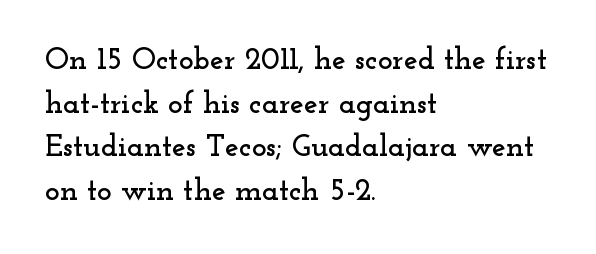
The image shows 31 px wide serif type, upright; set left-aligned, normal line spacing (1.41x), normal letter spacing, not underlined; low stroke contrast and a small x-height.
